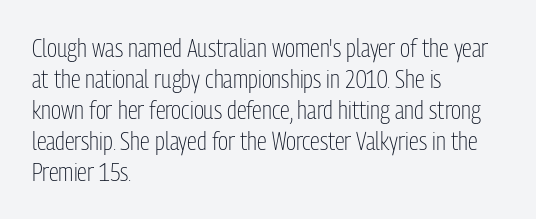
The image shows 25 px text type, upright; set left-aligned, line spacing 1.24x, normal letter spacing, not underlined.
